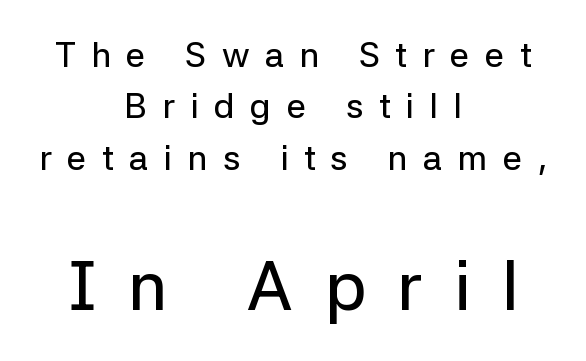
Type without underlining. Varying glyph widths throughout — classic text-font behaviour. Observe the wide spacing: letters keep a clear distance from each other. This is sans-serif lettering, the kind often seen on screens and signage.
